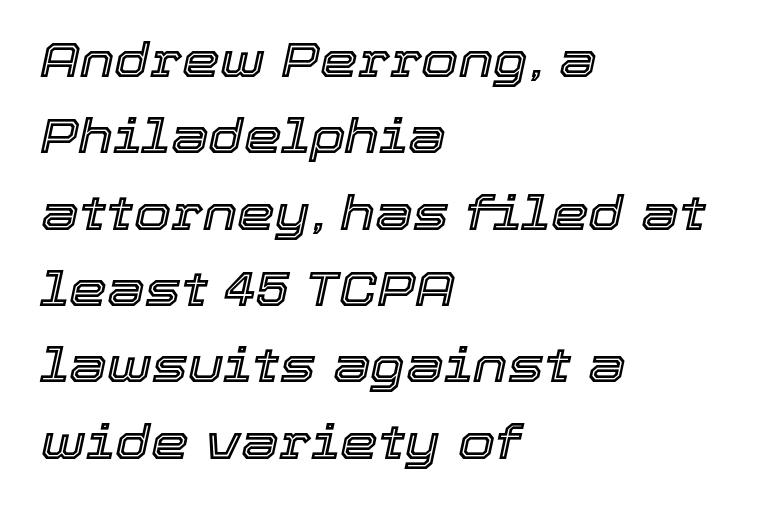
{"italic": "yes", "lean": "right", "slant_degrees": 12, "width": "normal", "x_height": "medium", "monospaced": "no", "underline": "no", "align": "left", "line_spacing": "normal", "line_spacing_ratio": 1.59, "letter_spacing": "normal", "letter_spacing_em": 0.0, "glyph_px": 48}
